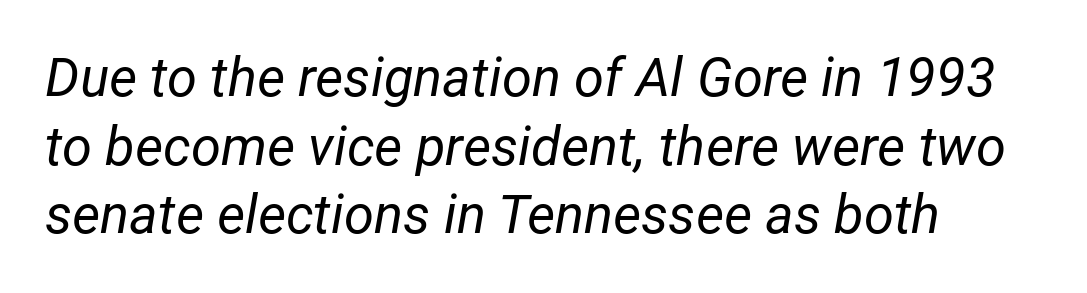
{"italic": "yes", "lean": "right", "slant_degrees": 12, "bold": "no", "weight": "regular", "width": "normal", "stroke_contrast": "low", "x_height": "medium", "monospaced": "no", "underline": "no", "align": "left", "line_spacing": "normal", "line_spacing_ratio": 1.27, "letter_spacing": "normal", "letter_spacing_em": 0.0, "glyph_px": 54}
